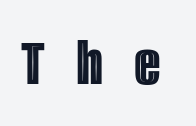
The image shows 69 px condensed type, upright; set unusually wide letter spacing (+0.45 em), not underlined; a large x-height.
